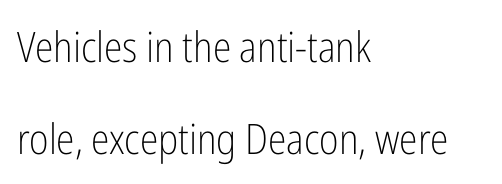
Q: Is the text bold? A: No.
Q: Is the text italic (slanted)? A: No, it is upright.
Q: Is the typeface a serif or a sans-serif typeface? A: Sans-serif.
Q: Is the text underlined? A: No.
Q: How is the paragraph aligned? A: Left-aligned.
Q: Is the spacing between letters normal or unusually wide? A: Normal.
Q: Is the spacing between lines tight, normal or loose? A: Loose.
Q: Width (condensed, normal, or wide)? A: Condensed.
Q: Stroke contrast? A: Low.
Q: x-height? A: Medium.
Q: Monospaced? A: No.
